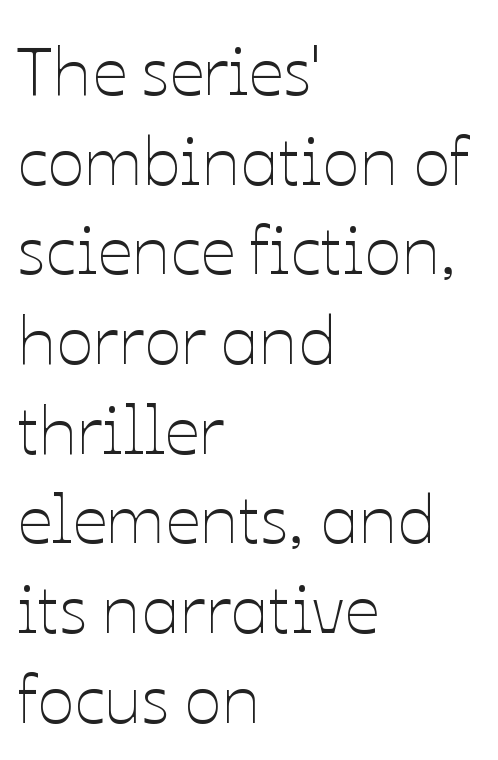
Rows of type keep a routine distance in the vertical direction. Varying glyph widths throughout — classic text-font behaviour. Tracking here is standard; glyphs follow each other at the usual distance. The type sits square on the baseline with zero lean. Each row of text sits above clean, open space. The rendering anchors every line to the left-hand side.
